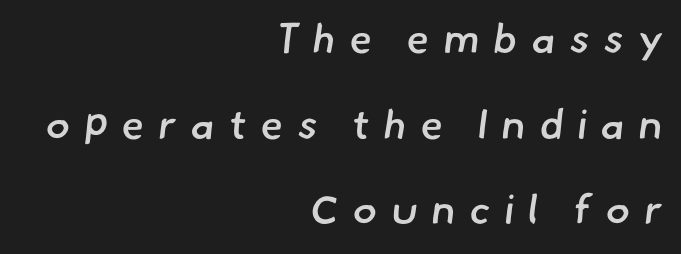
Unmarked baselines from the first word to the last. Bold? Not quite — semibold, heavier than regular but stopping short. The designer dialed line spacing up above the default. Substantial extra tracking has been applied to these lines. Observe the absence of serifs on each vertical stroke in this sample. Proportional: the letters do not fall into vertical columns.
